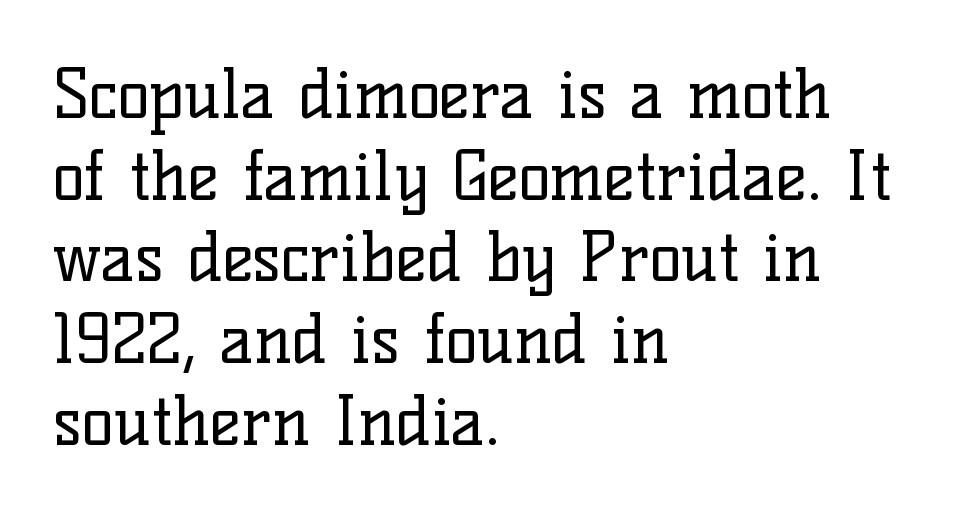
Q: Is the text bold? A: No.
Q: Is the text italic (slanted)? A: No, it is upright.
Q: Is the typeface a serif or a sans-serif typeface? A: Serif.
Q: Is the text underlined? A: No.
Q: How is the paragraph aligned? A: Left-aligned.
Q: Is the spacing between letters normal or unusually wide? A: Normal.
Q: Width (condensed, normal, or wide)? A: Normal.
Q: Stroke contrast? A: Low.
Q: x-height? A: Medium.
Q: Monospaced? A: No.
